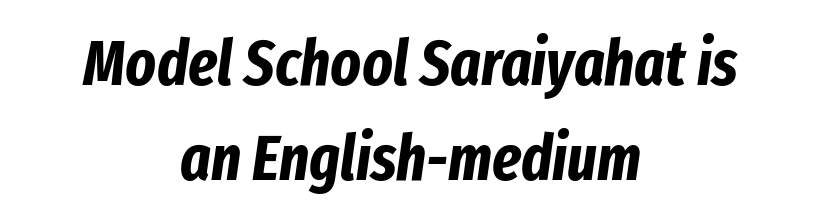
{"italic": "yes", "lean": "right", "slant_degrees": 8, "bold": "yes", "weight": "bold", "width": "condensed", "stroke_contrast": "low", "x_height": "medium", "monospaced": "no", "underline": "no", "align": "center", "line_spacing": "normal", "line_spacing_ratio": 1.49, "letter_spacing": "normal", "letter_spacing_em": 0.0, "glyph_px": 64}
